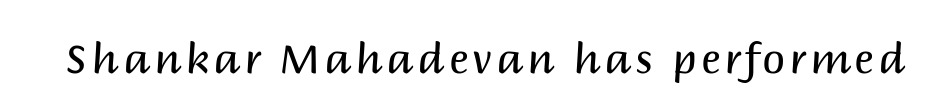
The image shows 41 px regular-weight sans-serif type; set not underlined; medium stroke contrast and a large x-height.
